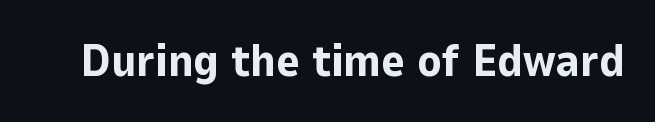
Students, note that the glyphs here touch the page at normal intervals. Varying glyph widths throughout — classic text-font behaviour. Typographically, this falls in the sans-serif category. Thick stems and heavy bowls — unmistakably bold. The letters stand straight up with perfectly vertical stems. The zone under the glyphs is completely vacant.
